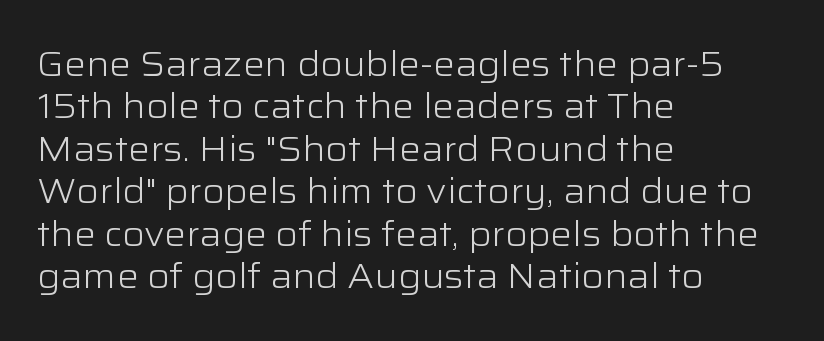
{"serif": "no", "italic": "no", "bold": "no", "weight": "light", "width": "wide", "stroke_contrast": "low", "x_height": "medium", "monospaced": "no", "underline": "no", "align": "left", "line_spacing": "normal", "line_spacing_ratio": 1.25, "letter_spacing": "normal", "letter_spacing_em": 0.0, "glyph_px": 34}
